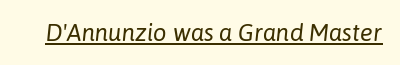
{"italic": "yes", "lean": "right", "slant_degrees": 6, "bold": "no", "underline": "yes", "letter_spacing": "normal", "letter_spacing_em": 0.0, "glyph_px": 24}
